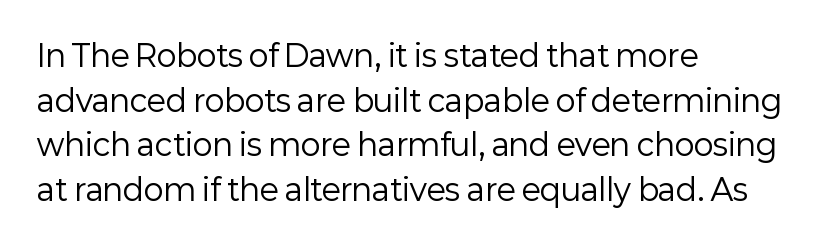
The image shows 30 px regular-weight sans-serif type, upright; set left-aligned, normal line spacing (1.49x), normal letter spacing, not underlined; low stroke contrast and a medium x-height.
